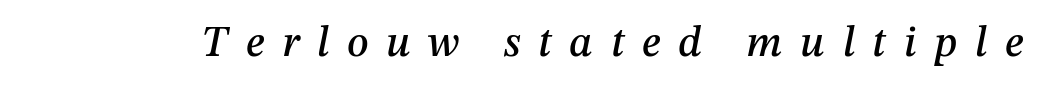
The image shows 43 px text type, italic (leaning right); set unusually wide letter spacing (+0.41 em), not underlined; medium stroke contrast and a medium x-height.
